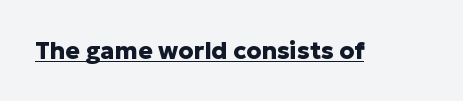
Students, observe the line beneath the letters — that is underlining. Upright lettering throughout. Summary of weight: heavy, a full bold. Here the glyphs are tracked normally, forming tight word shapes.
